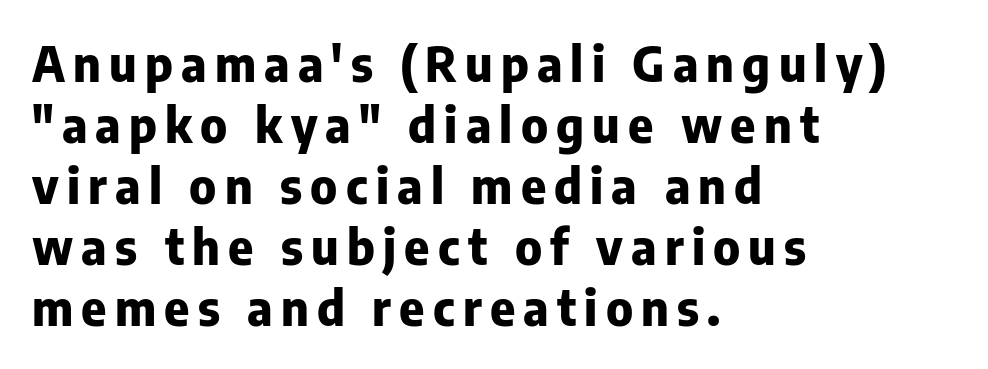
Q: Is the text bold? A: Yes.
Q: Is the text italic (slanted)? A: No, it is upright.
Q: Is the typeface a serif or a sans-serif typeface? A: Sans-serif.
Q: Is the text underlined? A: No.
Q: How is the paragraph aligned? A: Left-aligned.
Q: Is the spacing between lines tight, normal or loose? A: Normal.
Q: Width (condensed, normal, or wide)? A: Normal.
Q: Stroke contrast? A: Low.
Q: x-height? A: Medium.
Q: Monospaced? A: No.
